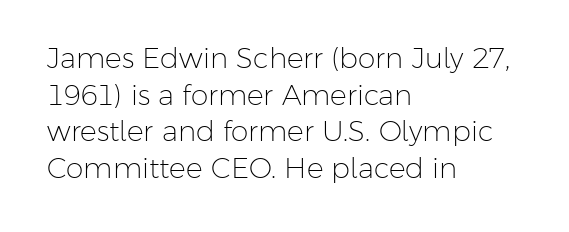
Nothing sits at the stroke ends, so this counts as sans-serif. Do the characters align in a grid? No, the font is proportional. Between one letter and the next there's only the usual sliver of space. Rendered with straight, roman letterforms. Glance below the letters and you will spot only blank space. Is this a heavy cut? Hardly; it is regular or lighter.
